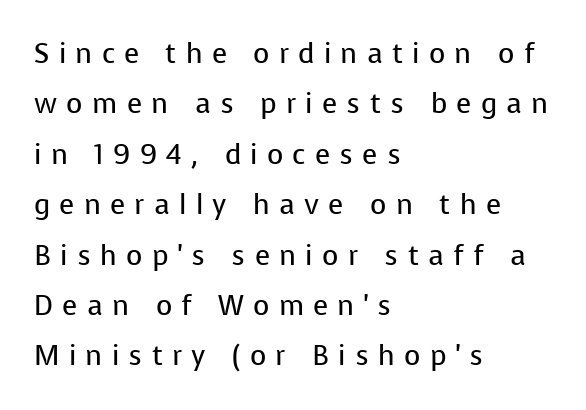
The image shows 28 px regular-weight sans-serif type, upright; set left-aligned, line spacing 1.8x, unusually wide letter spacing (+0.33 em), not underlined; low stroke contrast and a medium x-height.
